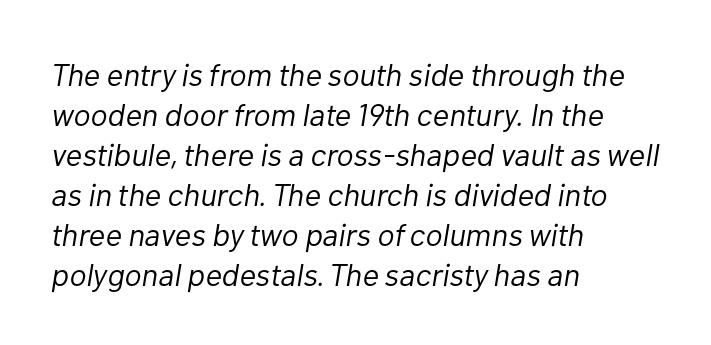
Q: Is the text bold? A: No.
Q: Is the text italic (slanted)? A: Yes, it leans right by about 10 degrees.
Q: Is the text underlined? A: No.
Q: How is the paragraph aligned? A: Left-aligned.
Q: Is the spacing between letters normal or unusually wide? A: Normal.
Q: Is the spacing between lines tight, normal or loose? A: Normal.
Q: Width (condensed, normal, or wide)? A: Normal.
Q: Stroke contrast? A: Low.
Q: x-height? A: Medium.
Q: Monospaced? A: No.
